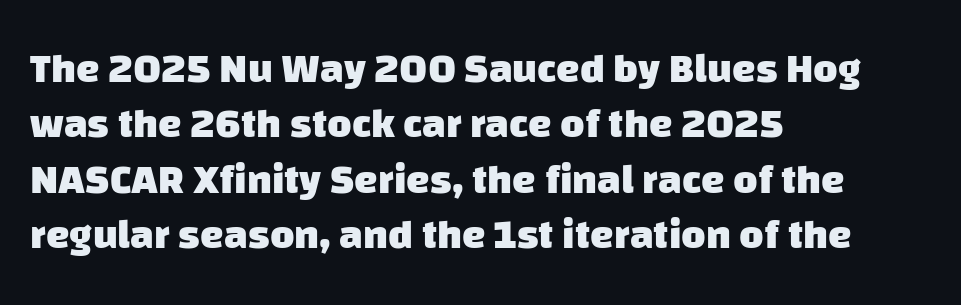
Q: Is the text bold? A: Yes.
Q: Is the typeface a serif or a sans-serif typeface? A: Sans-serif.
Q: Is the text underlined? A: No.
Q: How is the paragraph aligned? A: Left-aligned.
Q: Is the spacing between letters normal or unusually wide? A: Normal.
Q: Is the spacing between lines tight, normal or loose? A: Normal.
Q: Width (condensed, normal, or wide)? A: Normal.
Q: Stroke contrast? A: Low.
Q: x-height? A: Large.
Q: Monospaced? A: No.
